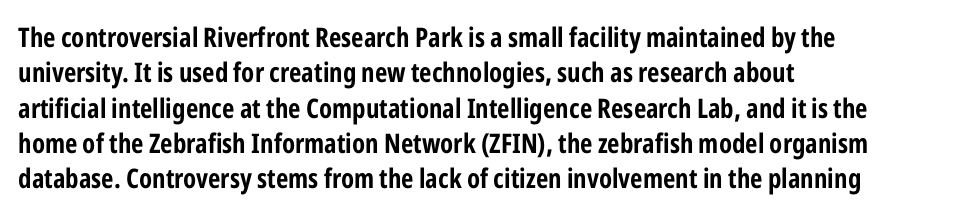
A clean baseline with only descenders dipping below it. These lines stack with their left ends in a neat column. Regular leading. Pretty heavy lettering here — definitely bold. Does extra space separate the letters? No, they use regular spacing.
